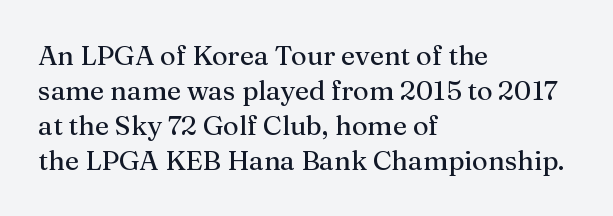
In CSS terms this would be text-align: left. Does the lettering tilt? It doesn't — this is upright. The strip under each line holds only bare page. Each word holds together tightly as a unit, with standard inter-letter gaps. These lines sit exactly where default settings would place them.
